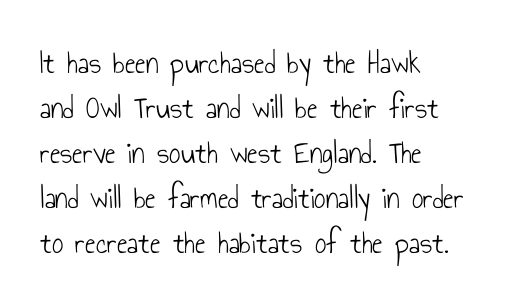
{"serif": "no", "italic": "no", "bold": "no", "weight": "light", "width": "condensed", "stroke_contrast": "low", "x_height": "small", "monospaced": "no", "underline": "no", "align": "left", "line_spacing": "normal", "line_spacing_ratio": 1.41, "letter_spacing": "normal", "letter_spacing_em": 0.0, "glyph_px": 32}
